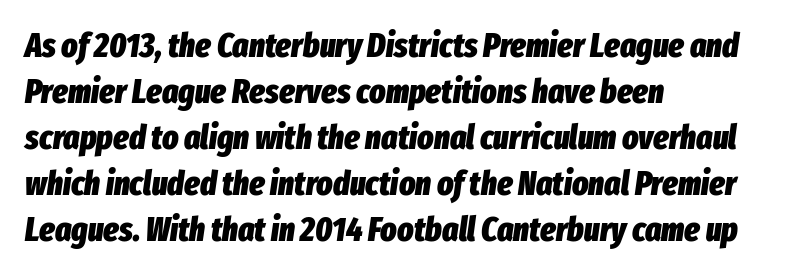
Do the characters align in a grid? No, the font is proportional. The rendering applies a slant to the glyphs. Rule under the text: the space is simply empty. Whoever set this chose a conventional vertical rhythm.
